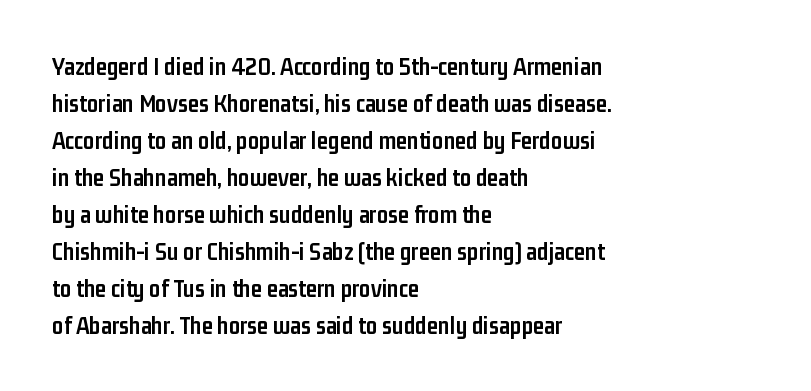
Q: Is the text bold? A: Yes.
Q: Is the text italic (slanted)? A: No, it is upright.
Q: Is the text underlined? A: No.
Q: How is the paragraph aligned? A: Left-aligned.
Q: Is the spacing between letters normal or unusually wide? A: Normal.
Q: Is the spacing between lines tight, normal or loose? A: Normal.
